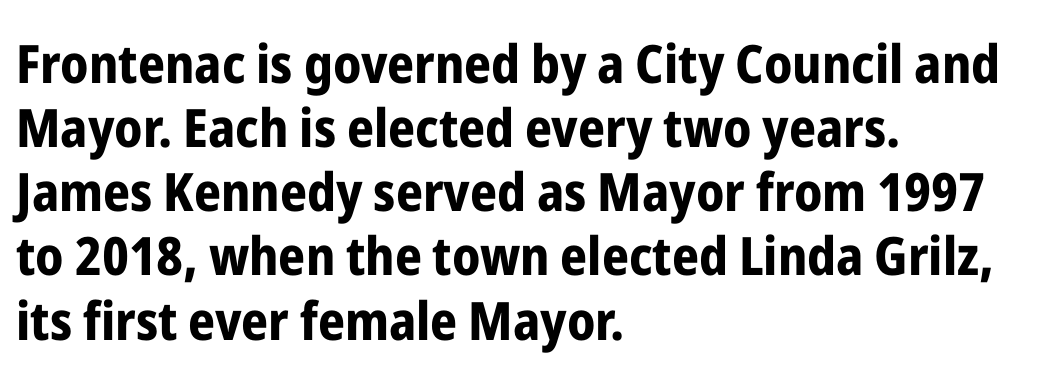
Note the varied advance widths — an 'i' is clearly narrower than an 'm'. All the whitespace from short lines collects on the right. Typesetter's note: full bold, strokes at maximum text heaviness. Nothing unusual about the tracking: characters are spaced as the font intends. Notice how the stems are strictly vertical — no italics here. Descenders hang freely into open space.
